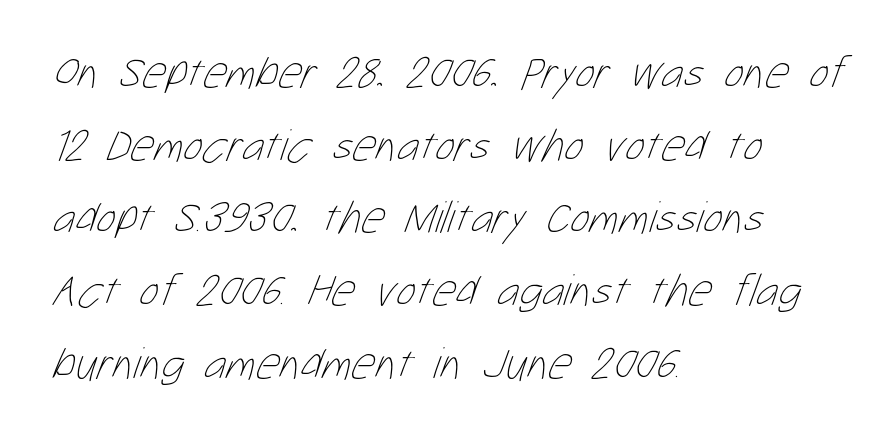
The image shows 46 px thin, condensed type; set left-aligned, normal line spacing (1.58x), normal letter spacing, not underlined; low stroke contrast and a medium x-height.
